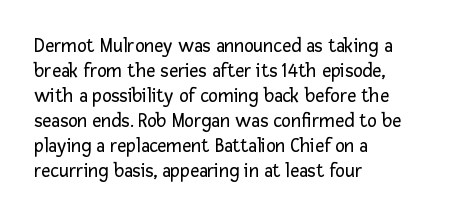
Underline: absent. These glyphs show unthickened strokes, regular width or finer. The leading is moderate, giving the passage an even texture. Upright lettering throughout.
